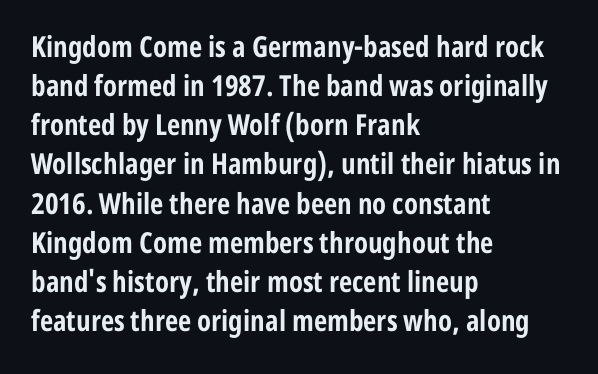
{"serif": "no", "italic": "no", "bold": "yes", "weight": "bold", "width": "condensed", "stroke_contrast": "low", "x_height": "medium", "monospaced": "no", "underline": "no", "align": "left", "line_spacing": "normal", "line_spacing_ratio": 1.35, "letter_spacing": "normal", "letter_spacing_em": 0.0, "glyph_px": 29}
